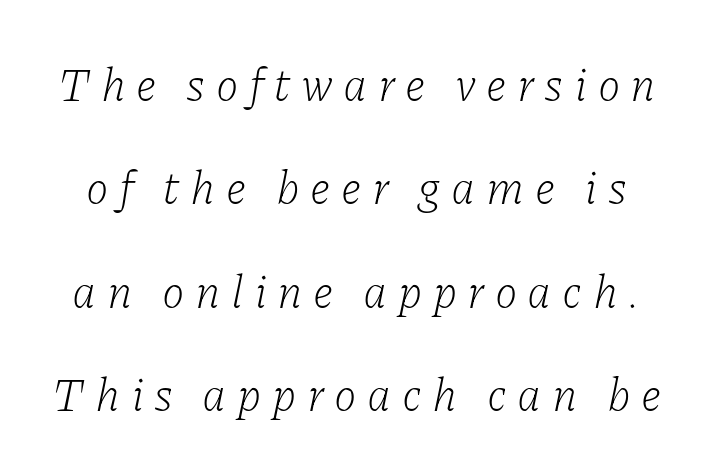
Any mark beneath the type? The region is blank. Compared with a typical body face, this is equally light or lighter still. Between one letter and the next there's a generous, obvious gap. A typesetter would call this proportional, since set widths differ per character. A typesetter would call this leading open, well beyond the default.
